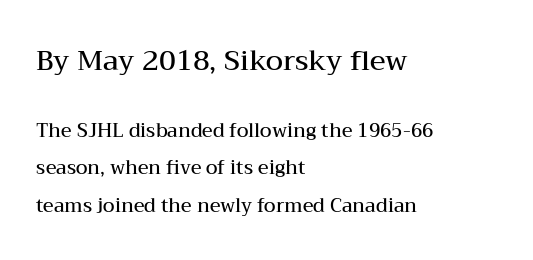
{"serif": "yes", "italic": "no", "bold": "semi", "weight": "semibold", "width": "wide", "stroke_contrast": "medium", "x_height": "medium", "monospaced": "no", "underline": "no", "align": "left", "line_spacing": "loose", "line_spacing_ratio": 1.98, "letter_spacing": "normal", "letter_spacing_em": 0.0, "larger_block": "first", "size_ratio": 1.47, "glyph_px": 28}
